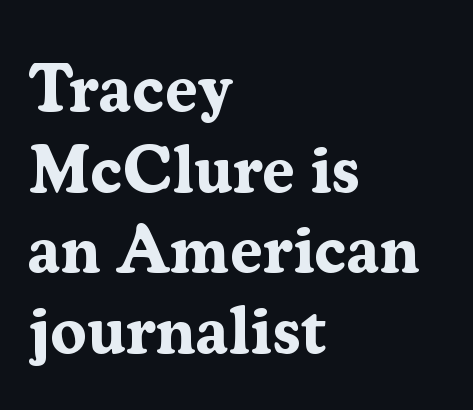
Q: Is the text bold? A: Yes.
Q: Is the text italic (slanted)? A: No, it is upright.
Q: Is the typeface a serif or a sans-serif typeface? A: Serif.
Q: Is the text underlined? A: No.
Q: How is the paragraph aligned? A: Left-aligned.
Q: Is the spacing between letters normal or unusually wide? A: Normal.
Q: Width (condensed, normal, or wide)? A: Normal.
Q: Stroke contrast? A: Medium.
Q: x-height? A: Medium.
Q: Monospaced? A: No.
